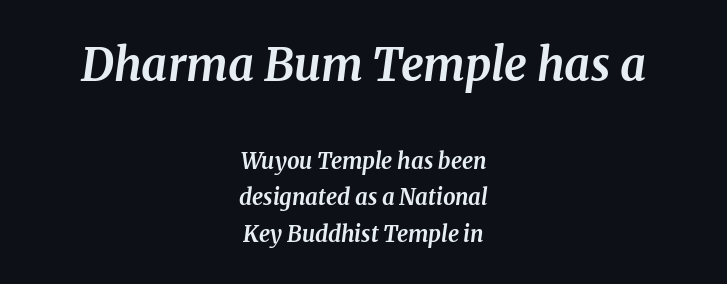
The image shows 45 px bold serif type, italic (leaning right); set centered, normal line spacing (1.66x), normal letter spacing, not underlined; the first (top) block is 2.05x larger; medium stroke contrast and a medium x-height.
